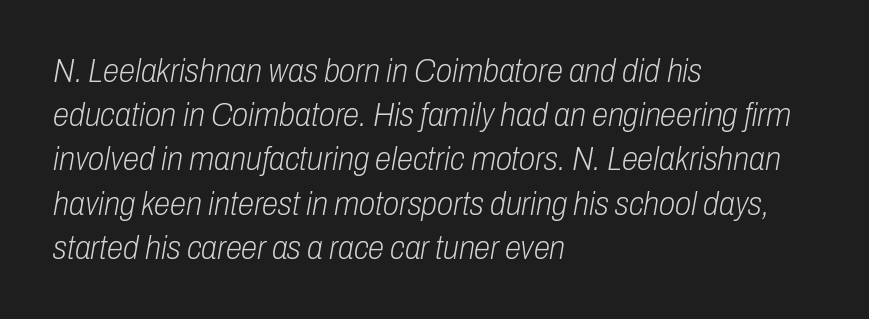
Q: Is the text bold? A: No.
Q: Is the text italic (slanted)? A: Yes, it leans right by about 10 degrees.
Q: Is the text underlined? A: No.
Q: How is the paragraph aligned? A: Left-aligned.
Q: Is the spacing between letters normal or unusually wide? A: Normal.
Q: Is the spacing between lines tight, normal or loose? A: Normal.
Q: Width (condensed, normal, or wide)? A: Condensed.
Q: Stroke contrast? A: Low.
Q: x-height? A: Medium.
Q: Monospaced? A: No.
